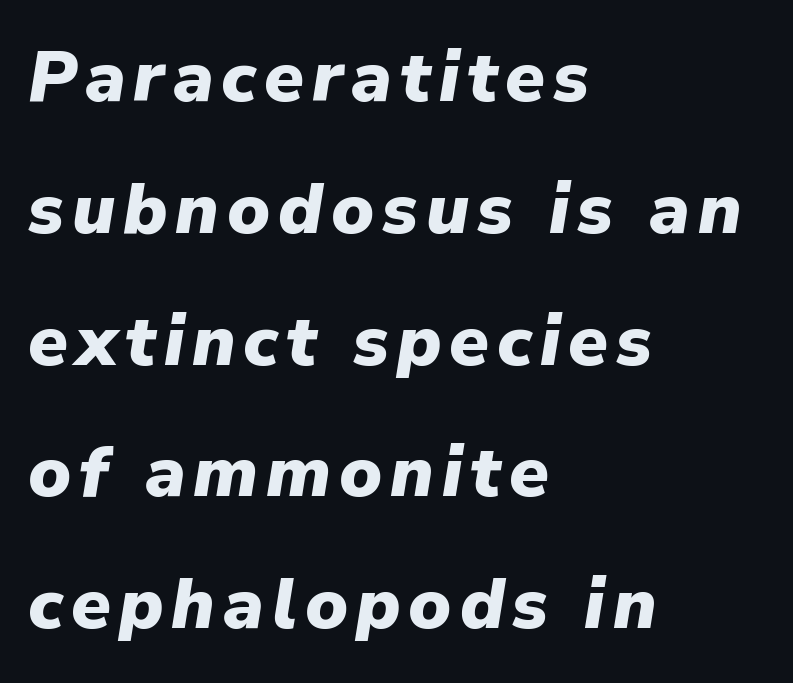
Q: Is the text bold? A: Yes.
Q: Is the text italic (slanted)? A: Yes, it leans right by about 9 degrees.
Q: Is the text underlined? A: No.
Q: How is the paragraph aligned? A: Left-aligned.
Q: Width (condensed, normal, or wide)? A: Normal.
Q: Stroke contrast? A: Low.
Q: x-height? A: Medium.
Q: Monospaced? A: No.
